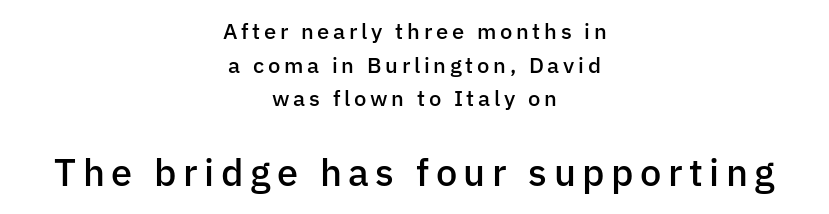
{"serif": "no", "italic": "no", "bold": "semi", "weight": "semibold", "width": "normal", "stroke_contrast": "low", "x_height": "medium", "monospaced": "no", "underline": "no", "align": "center", "line_spacing": "normal", "line_spacing_ratio": 1.53, "larger_block": "second", "size_ratio": 1.73, "glyph_px": 38}
